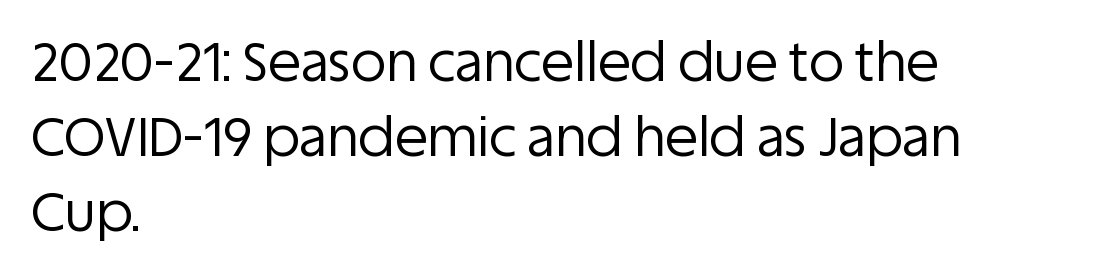
Has an underline been added? It has not. The lines are quadded left. Grotesque or geometric, the face here clearly has no serifs. The letters stand upright; this is a roman face.
